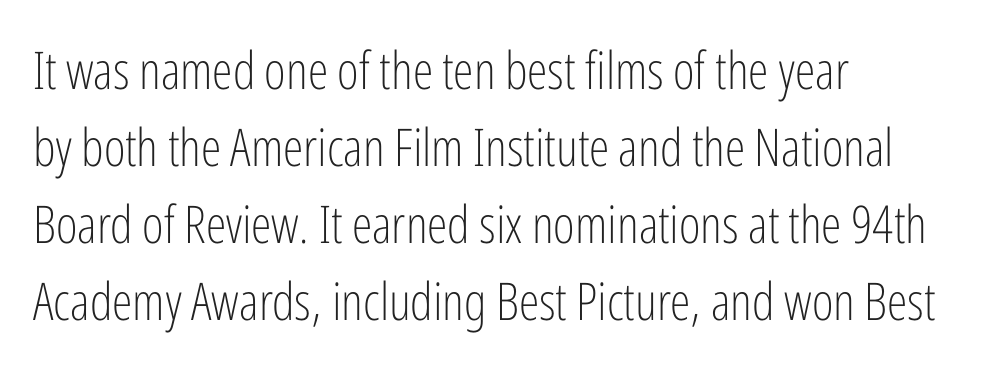
Q: Is the text bold? A: No.
Q: Is the text italic (slanted)? A: No, it is upright.
Q: Is the typeface a serif or a sans-serif typeface? A: Sans-serif.
Q: Is the text underlined? A: No.
Q: How is the paragraph aligned? A: Left-aligned.
Q: Is the spacing between letters normal or unusually wide? A: Normal.
Q: Is the spacing between lines tight, normal or loose? A: Normal.
Q: Width (condensed, normal, or wide)? A: Condensed.
Q: Stroke contrast? A: Low.
Q: x-height? A: Medium.
Q: Monospaced? A: No.
